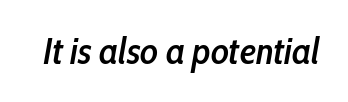
Bare-footed words on every line. Each glyph is drawn with semibold strokes, heavier than normal yet not fully bold. This sample uses an oblique cut, with every glyph tilted off the vertical. Is this a fixed-width face? No — the glyphs have proportional, varying widths. This sample uses plain, unmodified letter spacing.
